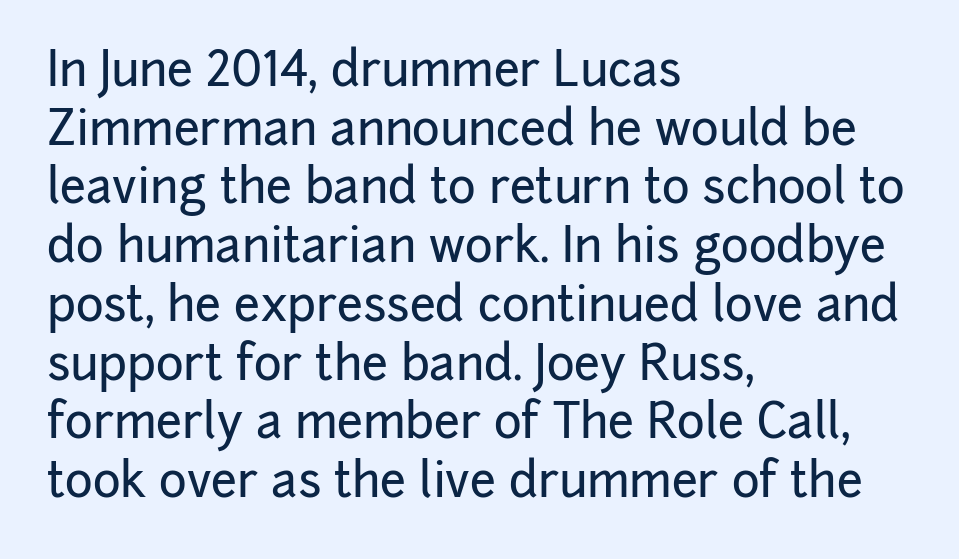
Every row of glyphs begins at an identical x-position on the left. Classification — sans serif. The letters advance in unequal steps, a hallmark of proportional type. A normal amount of white space separates one row of letters from the next. No word sits above an underline. Characters follow at the spacing the type designer built in.
